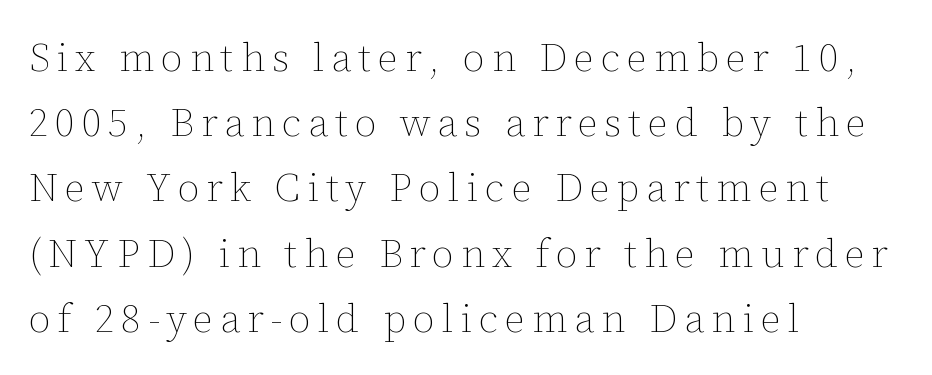
Q: Is the text bold? A: No.
Q: Is the text italic (slanted)? A: No, it is upright.
Q: Is the text underlined? A: No.
Q: How is the paragraph aligned? A: Left-aligned.
Q: Is the spacing between lines tight, normal or loose? A: Normal.
Q: Width (condensed, normal, or wide)? A: Normal.
Q: Stroke contrast? A: Low.
Q: x-height? A: Medium.
Q: Monospaced? A: No.
